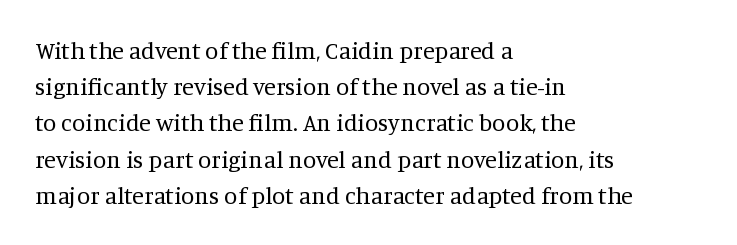
Q: Is the text bold? A: No.
Q: Is the text italic (slanted)? A: No, it is upright.
Q: Is the text underlined? A: No.
Q: How is the paragraph aligned? A: Left-aligned.
Q: Is the spacing between letters normal or unusually wide? A: Normal.
Q: Is the spacing between lines tight, normal or loose? A: Normal.
